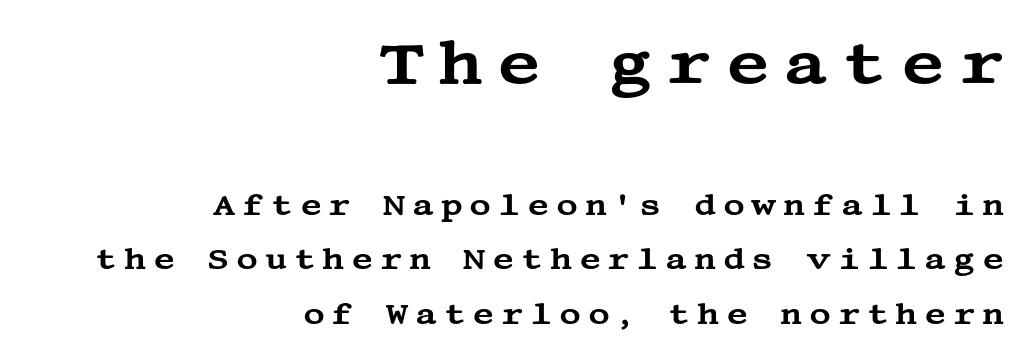
The image shows 61 px wide serif type, upright; set right-aligned, line spacing 1.82x, unusually wide letter spacing (+0.22 em), not underlined; the first (top) block is 2.03x larger; medium stroke contrast and a large x-height.
